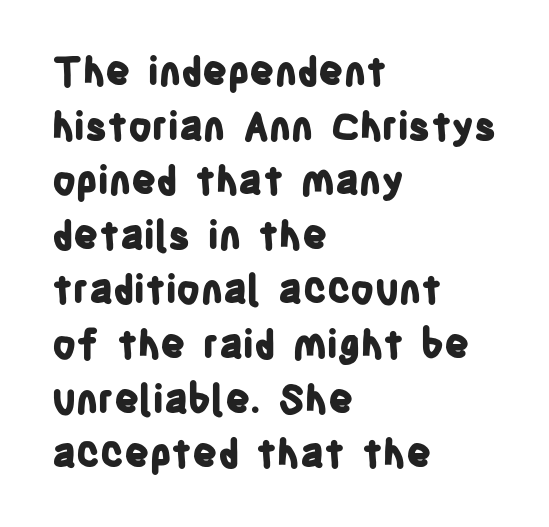
Q: Is the text bold? A: Yes.
Q: Is the text italic (slanted)? A: No, it is upright.
Q: Is the typeface a serif or a sans-serif typeface? A: Sans-serif.
Q: Is the text underlined? A: No.
Q: How is the paragraph aligned? A: Left-aligned.
Q: Is the spacing between letters normal or unusually wide? A: Normal.
Q: Is the spacing between lines tight, normal or loose? A: Normal.
Q: Width (condensed, normal, or wide)? A: Condensed.
Q: Stroke contrast? A: Low.
Q: x-height? A: Large.
Q: Monospaced? A: No.
